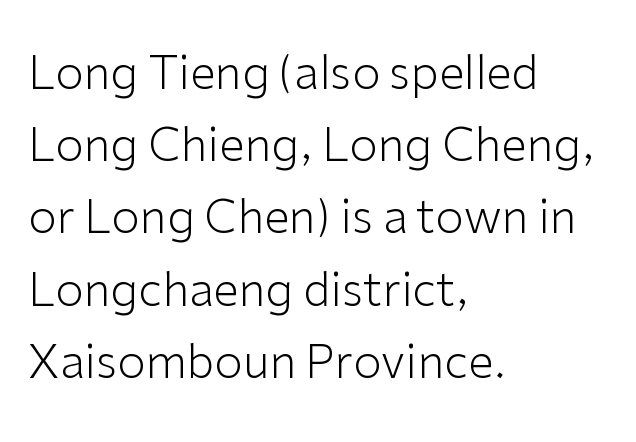
Here the designer chose a conventional face with non-uniform glyph widths. The rows are spaced the way most documents space them. Honestly, there is no underline to notice here at all. Is this a sans? Yes — the strokes have no serifs.
